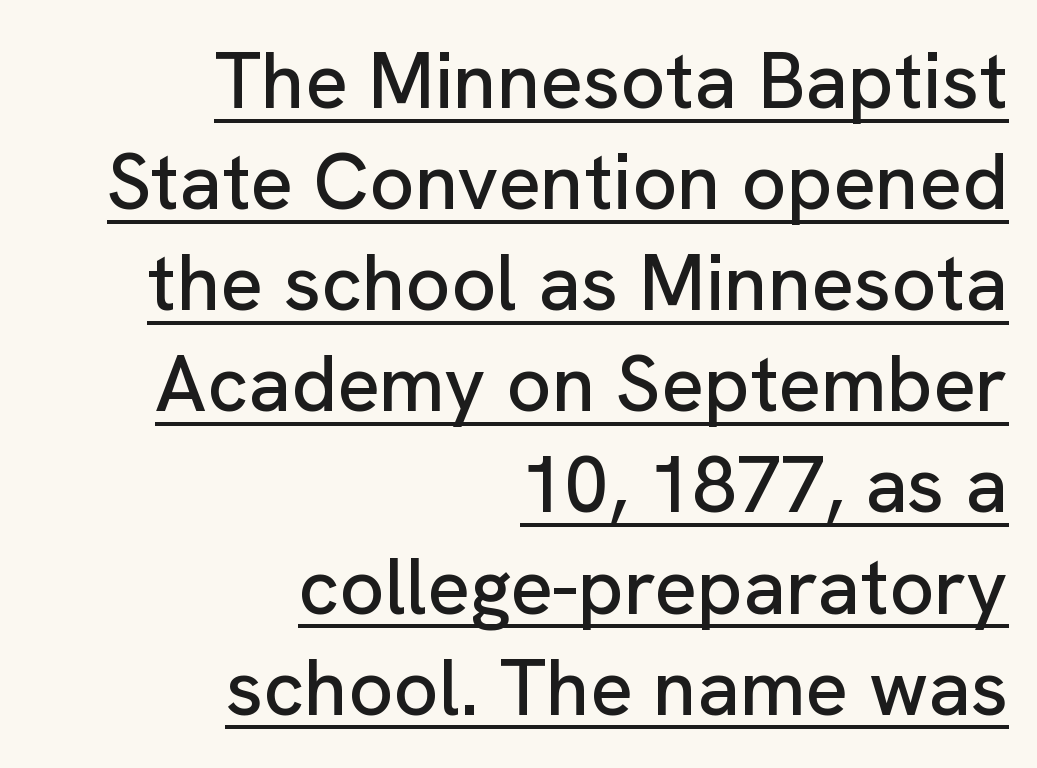
The setting favours the right margin, as signatures and pull-quotes sometimes do. This sample carries an underscore along the baseline area. Are there feet on the stems? There aren't — it's a sans. Is there much room between lines? A standard amount, neither cramped nor airy. The passage shown is typed in a proportional face where columns would drift. Posture: vertical.
